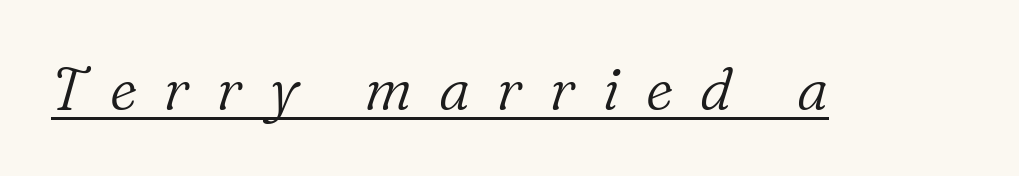
Q: Is the text bold? A: No.
Q: Is the text italic (slanted)? A: Yes, it leans right by about 16 degrees.
Q: Is the typeface a serif or a sans-serif typeface? A: Serif.
Q: Is the text underlined? A: Yes.
Q: Is the spacing between letters normal or unusually wide? A: Unusually wide.
Q: Width (condensed, normal, or wide)? A: Normal.
Q: Stroke contrast? A: Low.
Q: x-height? A: Medium.
Q: Monospaced? A: No.
